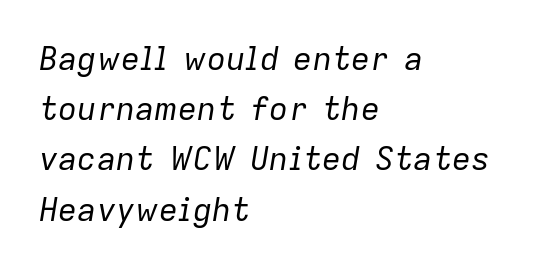
Q: Is the text bold? A: No.
Q: Is the text italic (slanted)? A: Yes, it leans right by about 9 degrees.
Q: Is the text underlined? A: No.
Q: How is the paragraph aligned? A: Left-aligned.
Q: Is the spacing between letters normal or unusually wide? A: Normal.
Q: Is the spacing between lines tight, normal or loose? A: Normal.
Q: Width (condensed, normal, or wide)? A: Normal.
Q: Stroke contrast? A: Low.
Q: x-height? A: Medium.
Q: Monospaced? A: No.
